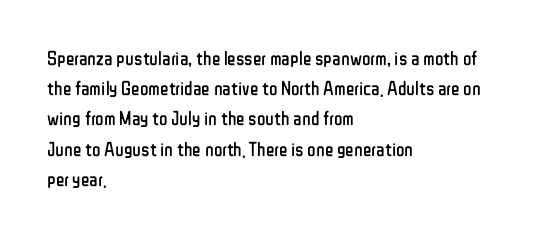
What stands out about the letter spacing? Nothing — it is the standard amount. The axis of the letterforms is exactly vertical. Check the space under the baseline: it is left empty. Evenly set lines give the paragraph a standard silhouette.
